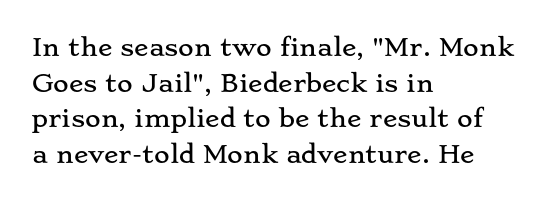
The lettering holds an erect, upright posture throughout. Inter-character spacing is left at the font's built-in metrics. The glyphs are unaccompanied by any horizontal stroke below them. Horizontal alignment here is leftward, the default for most running prose. Is there much room between lines? A standard amount, neither cramped nor airy.
